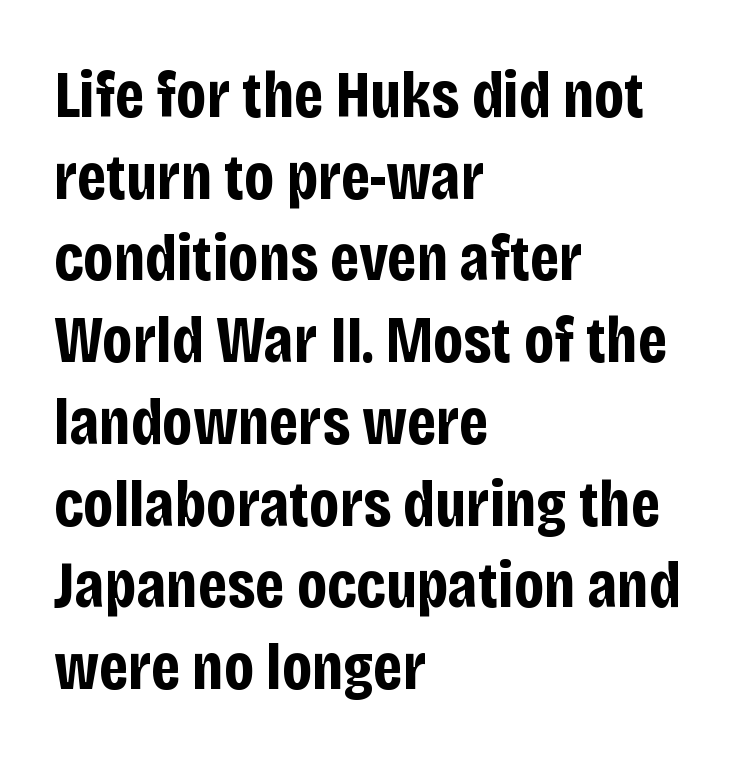
{"serif": "no", "italic": "no", "bold": "yes", "weight": "bold", "width": "condensed", "stroke_contrast": "low", "x_height": "large", "monospaced": "no", "underline": "no", "align": "left", "line_spacing_ratio": 1.22, "letter_spacing": "normal", "letter_spacing_em": 0.0, "glyph_px": 67}
